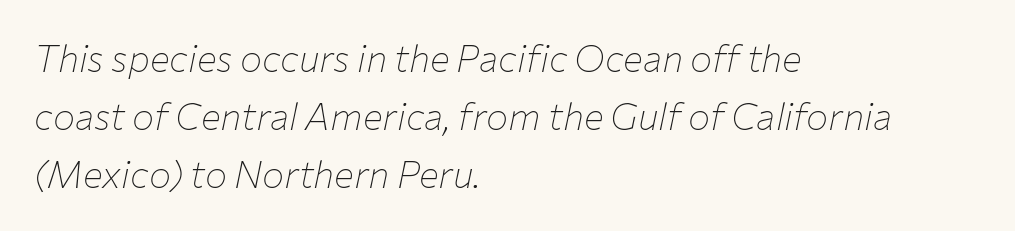
The image shows 37 px thin type, italic (leaning right); set left-aligned, normal line spacing (1.57x), normal letter spacing, not underlined; low stroke contrast and a medium x-height.
